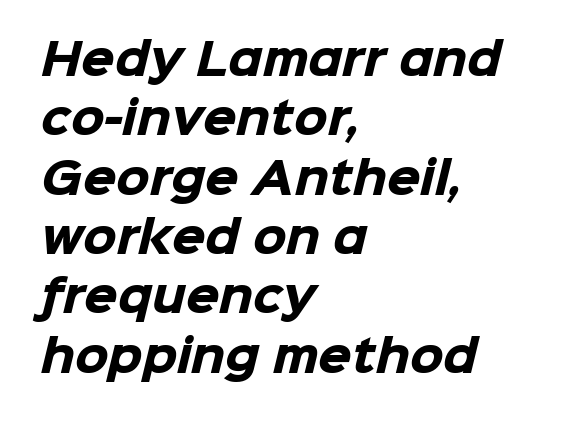
Q: Is the text bold? A: Yes.
Q: Is the typeface a serif or a sans-serif typeface? A: Sans-serif.
Q: Is the text underlined? A: No.
Q: How is the paragraph aligned? A: Left-aligned.
Q: Is the spacing between letters normal or unusually wide? A: Normal.
Q: Is the spacing between lines tight, normal or loose? A: Normal.
Q: Width (condensed, normal, or wide)? A: Normal.
Q: Stroke contrast? A: Low.
Q: x-height? A: Medium.
Q: Monospaced? A: No.
